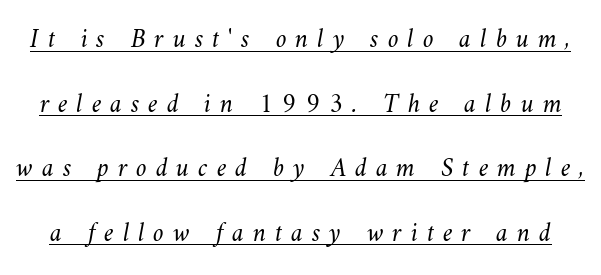
The image shows 27 px text type; set loose line spacing (2.39x), unusually wide letter spacing (+0.33 em), underlined.
